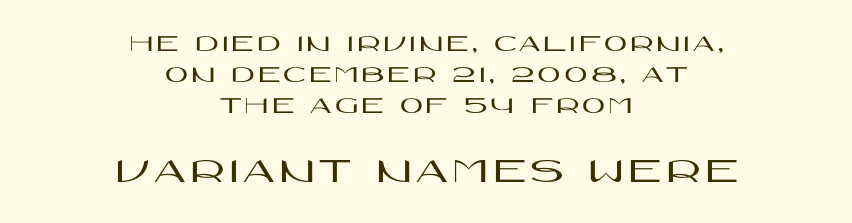
The text block is weighted toward neither margin, spreading evenly from the middle. Of the two passages, the one underneath uses the larger point size. Unlike italic type, these characters show no tilt at all. Spacing verdict: proportional, widths tailored to each character. The passage shown is typeset with a sans-serif family.
